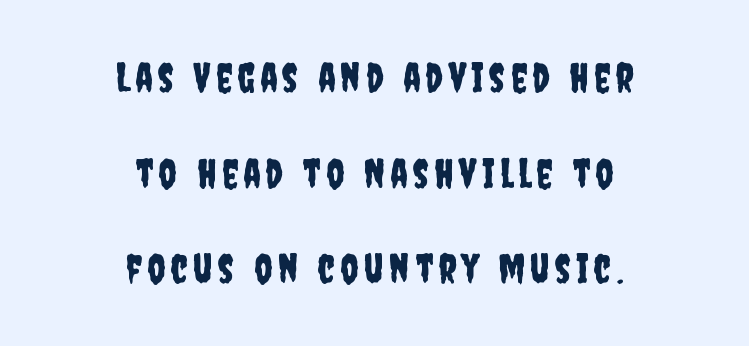
{"serif": "no", "italic": "no", "width": "condensed", "stroke_contrast": "low", "x_height": "large", "monospaced": "no", "underline": "no", "align": "center", "line_spacing": "loose", "line_spacing_ratio": 2.39, "glyph_px": 40}
